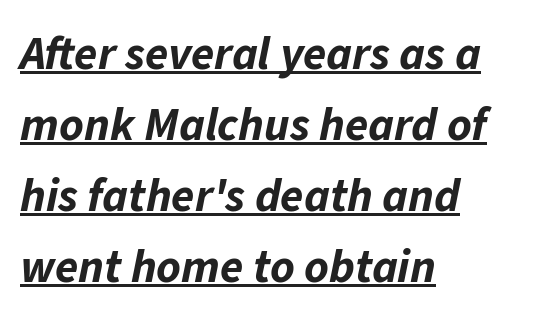
These lines sit exactly where default settings would place them. Honestly, the letter spacing is just normal — you wouldn't notice it. These lines are rendered in a variable-pitch font. The rendering uses the underline text-decoration. Students, this is bold: see how much ink each stroke carries.
